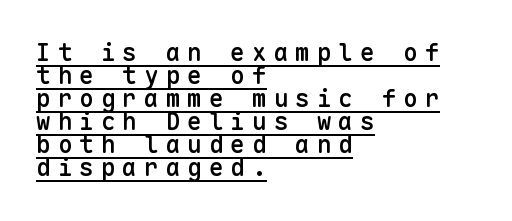
{"italic": "no", "bold": "semi", "underline": "yes", "align": "left", "line_spacing": "tight", "line_spacing_ratio": 0.96, "letter_spacing": "wide", "letter_spacing_em": 0.3, "glyph_px": 24}
